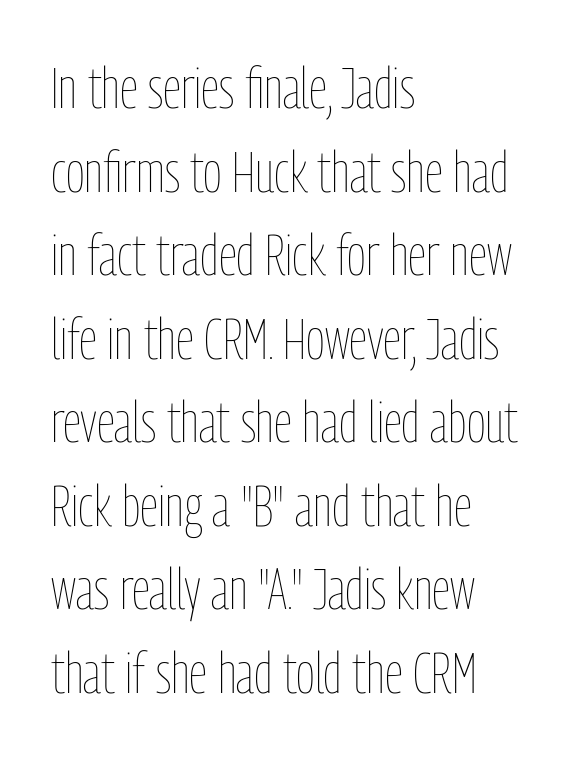
The image shows 58 px thin, condensed type, upright; set left-aligned, normal line spacing (1.44x), normal letter spacing, not underlined; low stroke contrast and a medium x-height.
